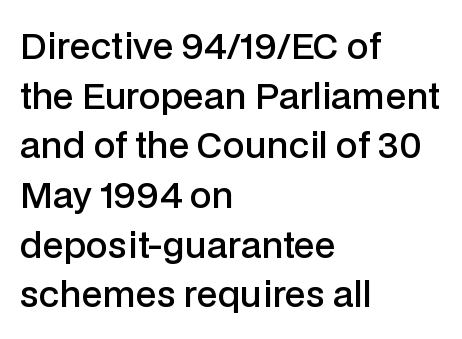
Q: Is the text bold? A: Semi-bold.
Q: Is the text italic (slanted)? A: No, it is upright.
Q: Is the typeface a serif or a sans-serif typeface? A: Sans-serif.
Q: Is the text underlined? A: No.
Q: How is the paragraph aligned? A: Left-aligned.
Q: Is the spacing between letters normal or unusually wide? A: Normal.
Q: Is the spacing between lines tight, normal or loose? A: Normal.
Q: Width (condensed, normal, or wide)? A: Normal.
Q: Stroke contrast? A: Low.
Q: x-height? A: Medium.
Q: Monospaced? A: No.
